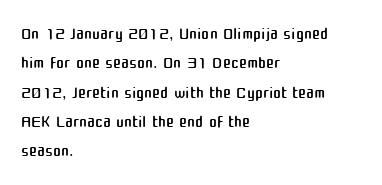
{"italic": "no", "bold": "no", "underline": "no", "align": "left", "line_spacing_ratio": 1.22, "letter_spacing": "normal", "letter_spacing_em": 0.0, "glyph_px": 24}
